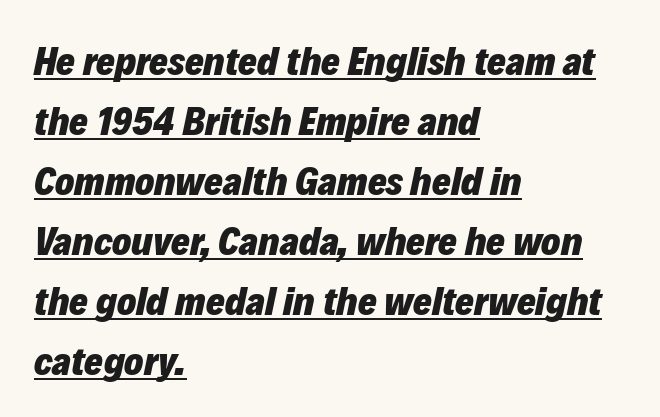
Underlined type. The passage shown is typed in a proportional face where columns would drift. Italic: yes, the glyphs are oblique. The gaps between neighbouring characters are ordinary and unremarkable.
